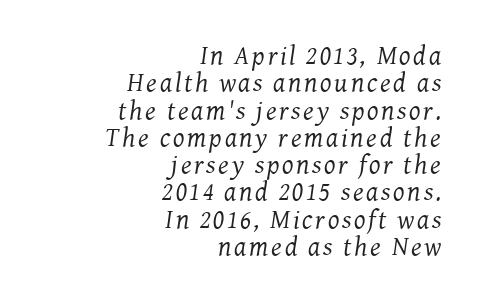
Does the leading feel generous? Not at all — it's pinched. Any mark beneath the type? The region is blank. Weight: regular or lighter. The compositor pushed each line to the right boundary.
